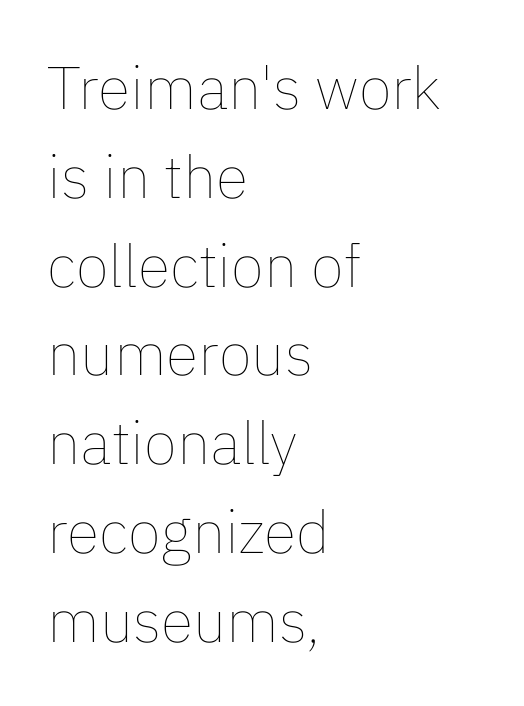
{"italic": "no", "bold": "no", "weight": "thin", "width": "normal", "stroke_contrast": "low", "x_height": "medium", "monospaced": "no", "underline": "no", "align": "left", "line_spacing": "normal", "line_spacing_ratio": 1.48, "letter_spacing": "normal", "letter_spacing_em": 0.0, "glyph_px": 60}
